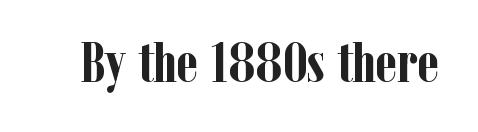
Q: Is the text bold? A: Yes.
Q: Is the text italic (slanted)? A: No, it is upright.
Q: Is the typeface a serif or a sans-serif typeface? A: Serif.
Q: Is the text underlined? A: No.
Q: Is the spacing between letters normal or unusually wide? A: Normal.
Q: Width (condensed, normal, or wide)? A: Condensed.
Q: Stroke contrast? A: Low.
Q: x-height? A: Medium.
Q: Monospaced? A: No.
